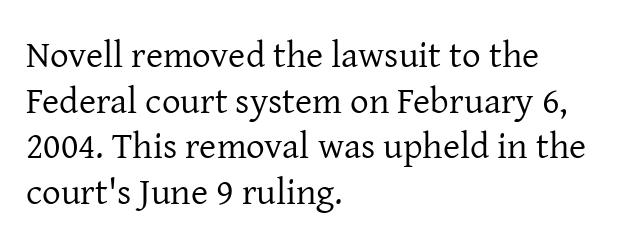
{"serif": "yes", "italic": "no", "bold": "no", "weight": "regular", "width": "normal", "stroke_contrast": "low", "x_height": "medium", "monospaced": "no", "underline": "no", "align": "left", "line_spacing_ratio": 1.23, "letter_spacing": "normal", "letter_spacing_em": 0.0, "glyph_px": 37}
